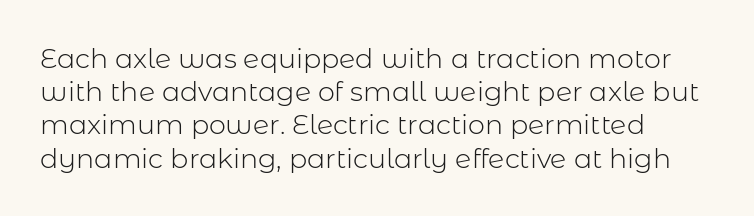
The image shows 27 px text type, upright; set left-aligned, line spacing 1.23x, normal letter spacing, not underlined.
